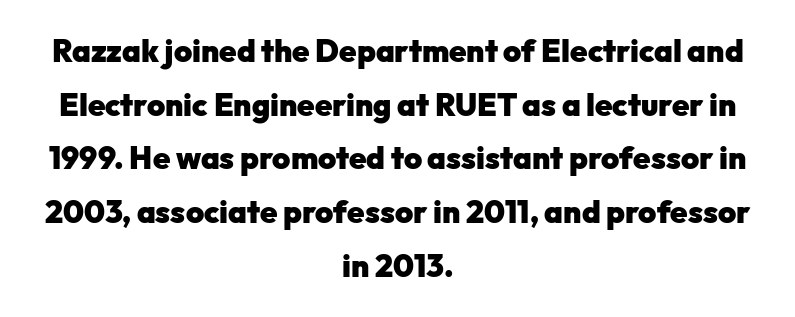
Heavy-handed strokes throughout: this text is bold. The lettering holds an erect, upright posture throughout. Standard letterfit; no display-style spreading of the glyphs. In CSS terms this would be text-align: center.
